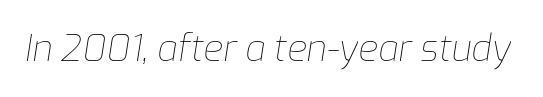
Bold? No — there's no thickening of the strokes. The glyphs look as if they've been sheared to an angle. Think of a printed novel: that variable character pitch is what you see here. The area under the type is left untouched. The line texture is even and compact thanks to regular tracking.
